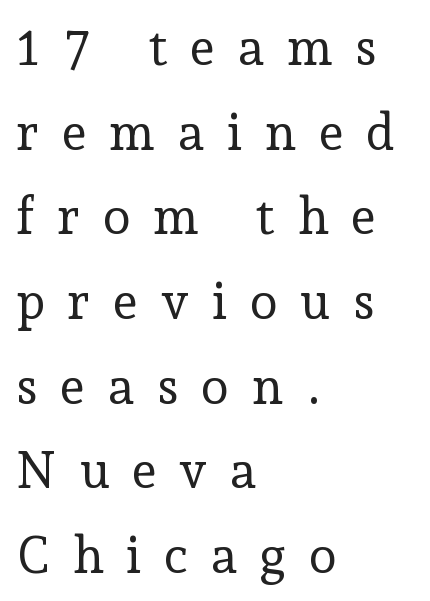
Q: Is the text bold? A: No.
Q: Is the text italic (slanted)? A: No, it is upright.
Q: Is the typeface a serif or a sans-serif typeface? A: Serif.
Q: Is the text underlined? A: No.
Q: How is the paragraph aligned? A: Left-aligned.
Q: Is the spacing between letters normal or unusually wide? A: Unusually wide.
Q: Is the spacing between lines tight, normal or loose? A: Normal.
Q: Width (condensed, normal, or wide)? A: Normal.
Q: Stroke contrast? A: Low.
Q: x-height? A: Medium.
Q: Monospaced? A: No.
